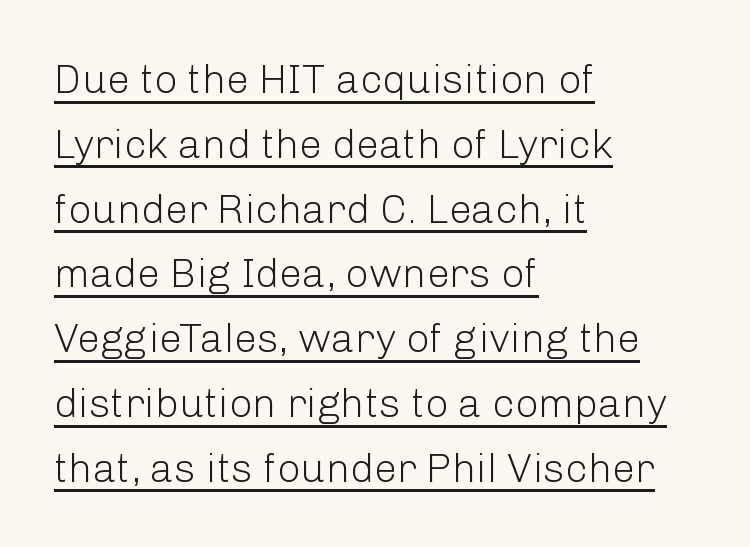
Think of a printed novel: that variable character pitch is what you see here. The lettering holds an erect, upright posture throughout. Underlining? Definitely there. Is this a sans? Yes — the strokes have no serifs.
